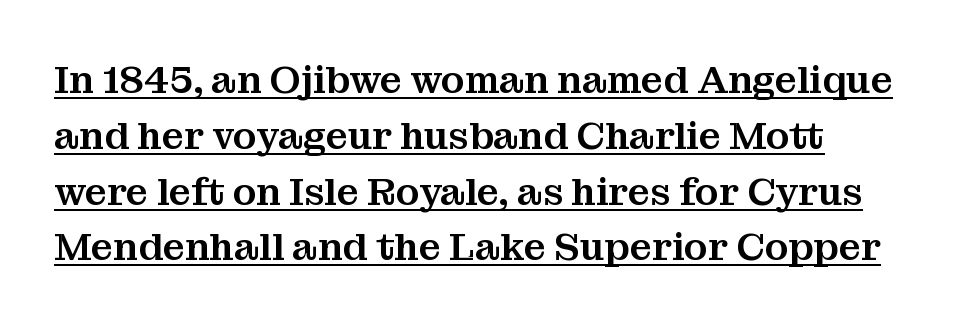
Q: Is the text italic (slanted)? A: No, it is upright.
Q: Is the typeface a serif or a sans-serif typeface? A: Serif.
Q: Is the text underlined? A: Yes.
Q: Is the spacing between letters normal or unusually wide? A: Normal.
Q: Is the spacing between lines tight, normal or loose? A: Normal.
Q: Width (condensed, normal, or wide)? A: Normal.
Q: Stroke contrast? A: Medium.
Q: x-height? A: Medium.
Q: Monospaced? A: No.
